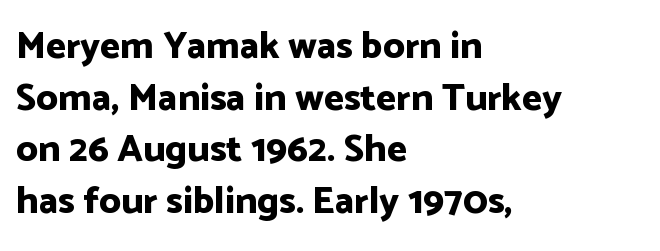
The gap between lines stays unmarked. The type is set solid horizontally, with unmodified tracking. Note: no serifs on the glyphs. Set as a true bold cut, around the 700 mark. A normal amount of white space separates one row of letters from the next.
